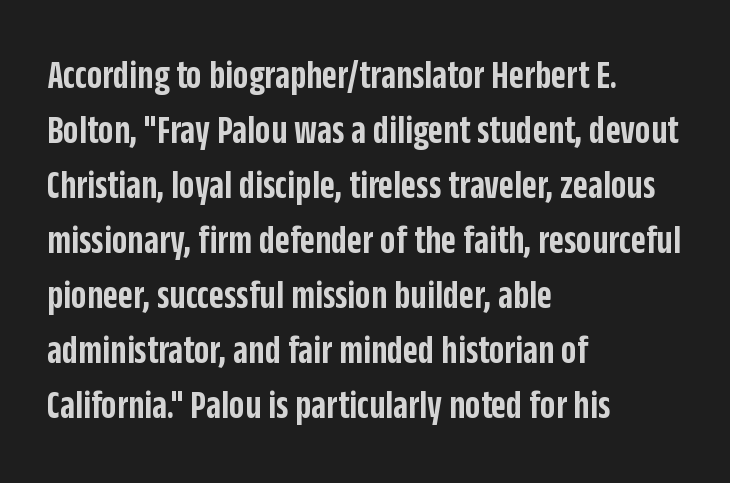
{"serif": "no", "italic": "no", "bold": "semi", "weight": "semibold", "width": "condensed", "stroke_contrast": "low", "x_height": "large", "monospaced": "no", "underline": "no", "align": "left", "line_spacing": "normal", "line_spacing_ratio": 1.34, "letter_spacing": "normal", "letter_spacing_em": 0.0, "glyph_px": 41}
